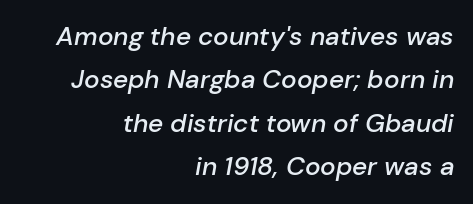
The lines in this sample share a right terminus and differ only in where they begin. A typesetter would mark this as italic. There is no visible air inserted between adjacent glyphs. Honestly, there is no underline to notice here at all. Normally led — the rows are evenly, conventionally spaced.
